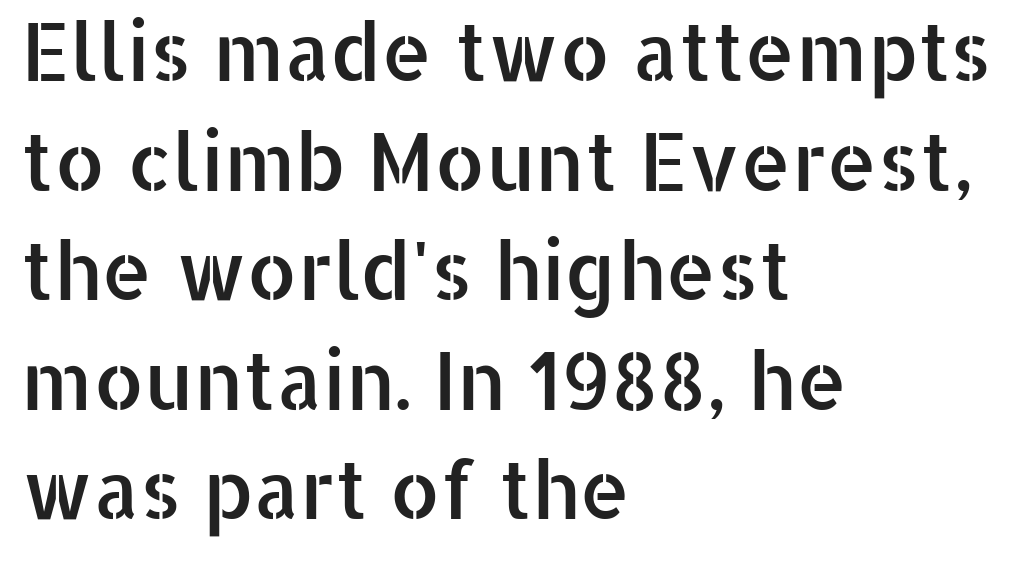
The image shows 80 px sans-serif type, upright; set left-aligned, normal line spacing (1.37x), normal letter spacing, not underlined; low stroke contrast and a medium x-height.
